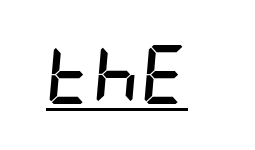
{"italic": "yes", "lean": "right", "slant_degrees": 5, "bold": "yes", "weight": "semibold", "width": "condensed", "stroke_contrast": "low", "x_height": "large", "underline": "yes", "letter_spacing": "normal", "letter_spacing_em": 0.0, "glyph_px": 58}
